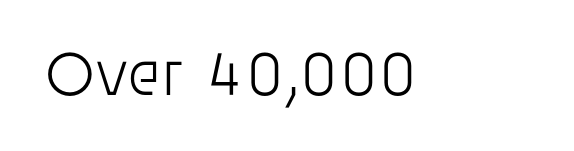
Q: Is the text bold? A: No.
Q: Is the text italic (slanted)? A: No, it is upright.
Q: Is the typeface a serif or a sans-serif typeface? A: Sans-serif.
Q: Is the text underlined? A: No.
Q: Is the spacing between letters normal or unusually wide? A: Normal.
Q: Width (condensed, normal, or wide)? A: Normal.
Q: Stroke contrast? A: Low.
Q: x-height? A: Large.
Q: Monospaced? A: No.
